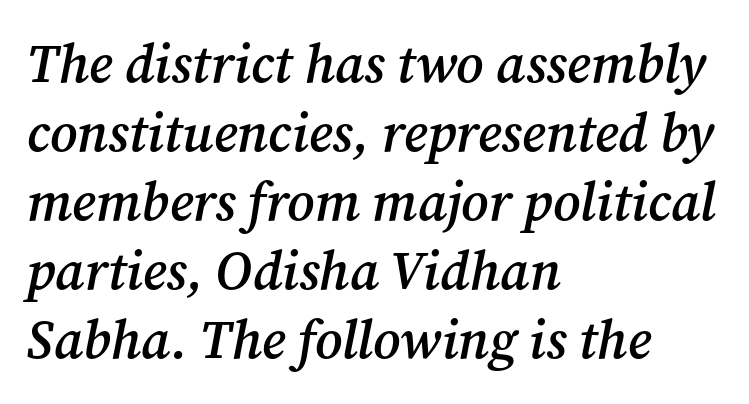
Q: Is the text bold? A: Semi-bold.
Q: Is the text italic (slanted)? A: Yes, it leans right by about 12 degrees.
Q: Is the typeface a serif or a sans-serif typeface? A: Serif.
Q: Is the text underlined? A: No.
Q: How is the paragraph aligned? A: Left-aligned.
Q: Is the spacing between letters normal or unusually wide? A: Normal.
Q: Is the spacing between lines tight, normal or loose? A: Normal.
Q: Width (condensed, normal, or wide)? A: Normal.
Q: Stroke contrast? A: Medium.
Q: x-height? A: Medium.
Q: Monospaced? A: No.
